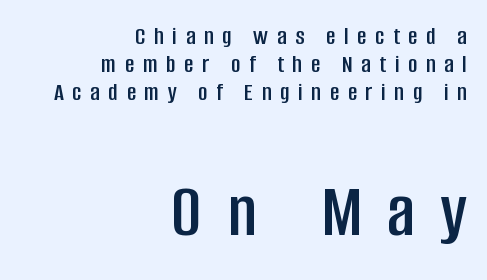
If you squint, the bottom block still reads clearly — it's the larger of the two. Look at the bottom of the vertical strokes: they stop flat, with no serifs. Glyph-to-glyph distance is far greater than everyday printed text. Note the varied advance widths — an 'i' is clearly narrower than an 'm'.
